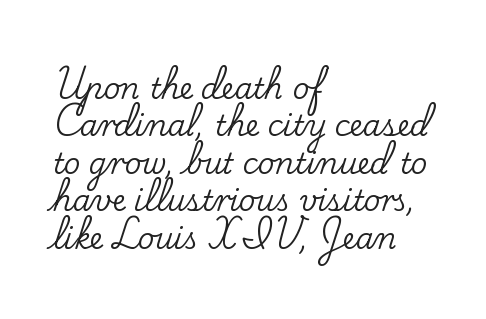
{"serif": "yes", "width": "normal", "stroke_contrast": "low", "x_height": "small", "monospaced": "no", "underline": "no", "align": "left", "line_spacing": "normal", "line_spacing_ratio": 1.29, "letter_spacing": "normal", "letter_spacing_em": 0.0, "glyph_px": 29}
